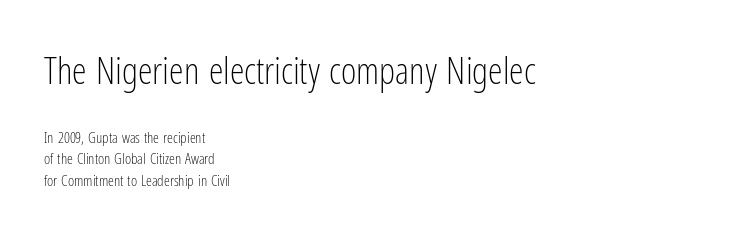
Q: Is the text bold? A: No.
Q: Is the text italic (slanted)? A: No, it is upright.
Q: Is the typeface a serif or a sans-serif typeface? A: Sans-serif.
Q: Is the text underlined? A: No.
Q: How is the paragraph aligned? A: Left-aligned.
Q: Is the spacing between letters normal or unusually wide? A: Normal.
Q: Is the spacing between lines tight, normal or loose? A: Normal.
Q: Which block of text is set in a larger size, the first (top) or the second (bottom)? A: The first (top) one.
Q: Width (condensed, normal, or wide)? A: Condensed.
Q: Stroke contrast? A: Low.
Q: x-height? A: Medium.
Q: Monospaced? A: No.
